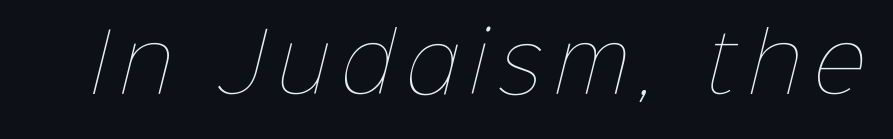
The image shows 80 px thin type; set not underlined; low stroke contrast and a medium x-height.
